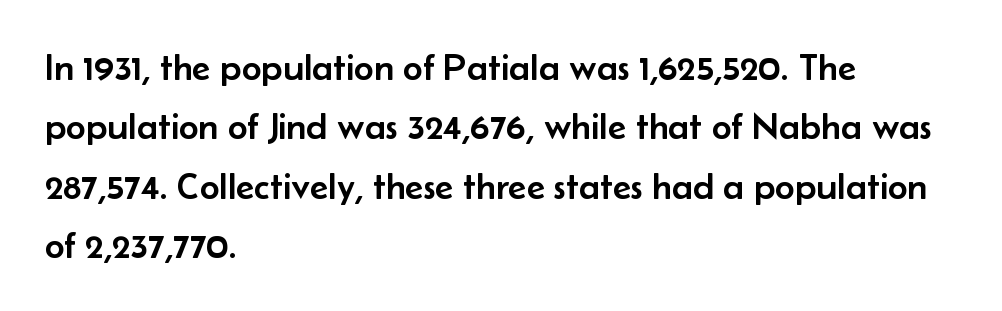
Type style note: lacks serifs. Each letter keeps its own natural width here, so spacing adapts to shape. The passage is arranged the way most books set body copy — flush left. Default kerning and tracking; the words read as compact shapes. Nope, not italic — everything's standing straight.
